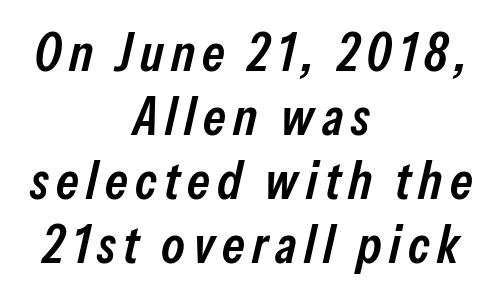
{"italic": "yes", "lean": "right", "slant_degrees": 13, "bold": "semi", "weight": "semibold", "width": "condensed", "stroke_contrast": "low", "x_height": "medium", "monospaced": "no", "underline": "no", "align": "center", "line_spacing_ratio": 1.21, "glyph_px": 53}
